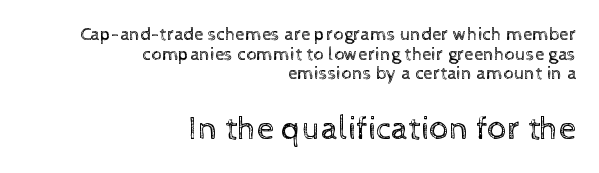
{"italic": "no", "bold": "no", "weight": "regular", "width": "normal", "x_height": "medium", "monospaced": "no", "underline": "no", "align": "right", "line_spacing": "tight", "line_spacing_ratio": 1.03, "letter_spacing": "normal", "letter_spacing_em": 0.0, "larger_block": "second", "size_ratio": 1.79, "glyph_px": 34}
